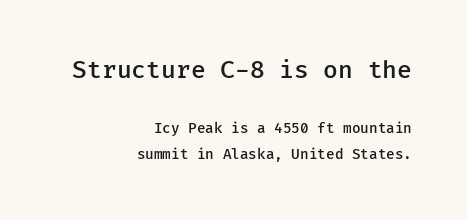
Q: Is the text bold? A: Semi-bold.
Q: Is the text italic (slanted)? A: No, it is upright.
Q: Is the text underlined? A: No.
Q: How is the paragraph aligned? A: Right-aligned.
Q: Is the spacing between letters normal or unusually wide? A: Normal.
Q: Is the spacing between lines tight, normal or loose? A: Loose.
Q: Which block of text is set in a larger size, the first (top) or the second (bottom)? A: The first (top) one.
